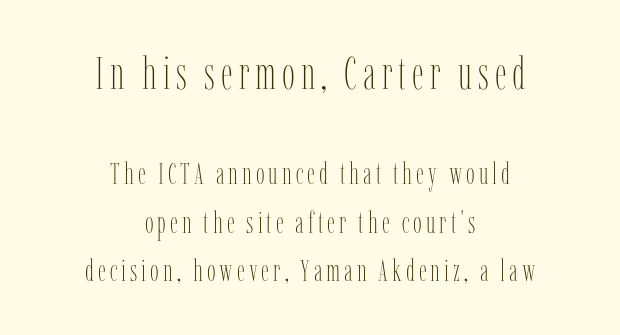
{"italic": "no", "bold": "no", "weight": "thin", "width": "condensed", "stroke_contrast": "low", "x_height": "medium", "monospaced": "no", "underline": "no", "align": "center", "line_spacing": "normal", "line_spacing_ratio": 1.57, "larger_block": "first", "size_ratio": 1.48, "glyph_px": 46}
